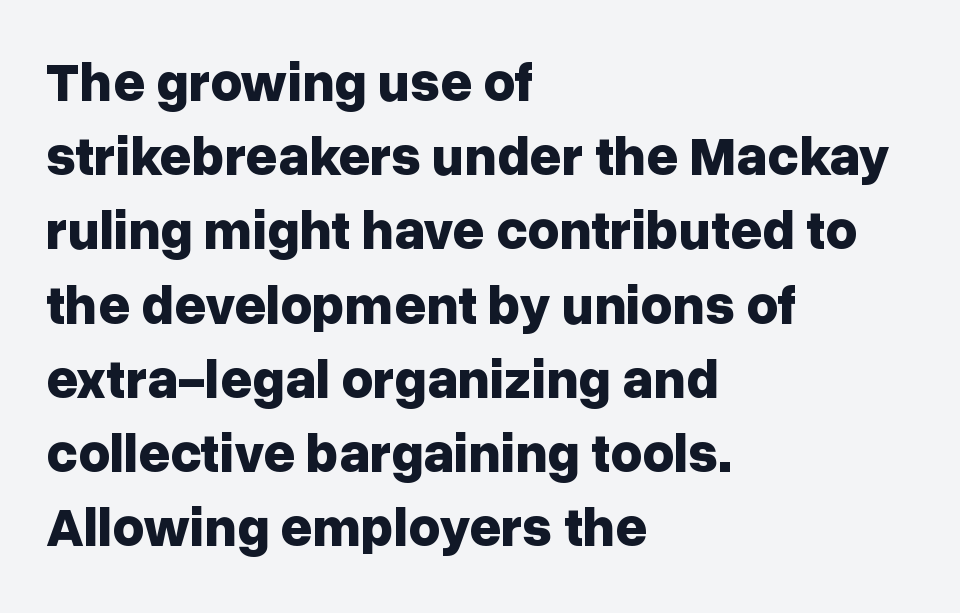
{"serif": "no", "italic": "no", "bold": "yes", "weight": "bold", "width": "normal", "stroke_contrast": "low", "x_height": "medium", "monospaced": "no", "underline": "no", "align": "left", "line_spacing": "normal", "line_spacing_ratio": 1.35, "letter_spacing": "normal", "letter_spacing_em": 0.0, "glyph_px": 55}
